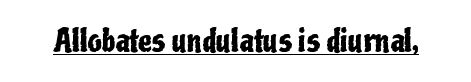
The image shows 31 px condensed sans-serif type, upright; set normal letter spacing, underlined; low stroke contrast and a medium x-height.
